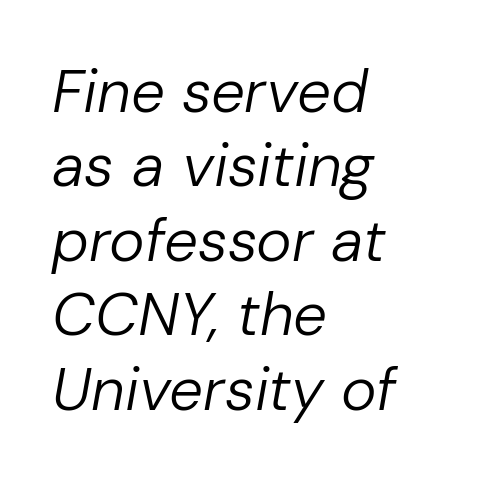
Q: Is the text bold? A: No.
Q: Is the text italic (slanted)? A: Yes, it leans right by about 10 degrees.
Q: Is the text underlined? A: No.
Q: How is the paragraph aligned? A: Left-aligned.
Q: Is the spacing between letters normal or unusually wide? A: Normal.
Q: Width (condensed, normal, or wide)? A: Normal.
Q: Stroke contrast? A: Low.
Q: x-height? A: Medium.
Q: Monospaced? A: No.
